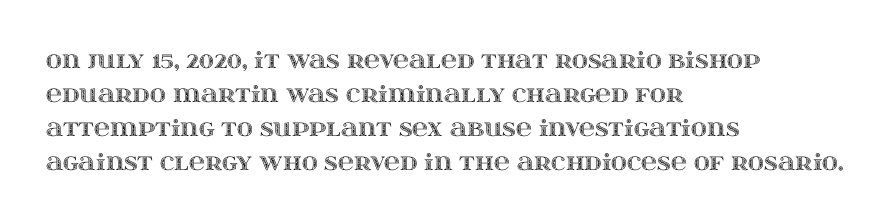
Inter-character spacing is left at the font's built-in metrics. A bare baseline throughout the passage. The typography opts for an upright posture over an oblique one. Casual observation: everything's shoved over to the left.
